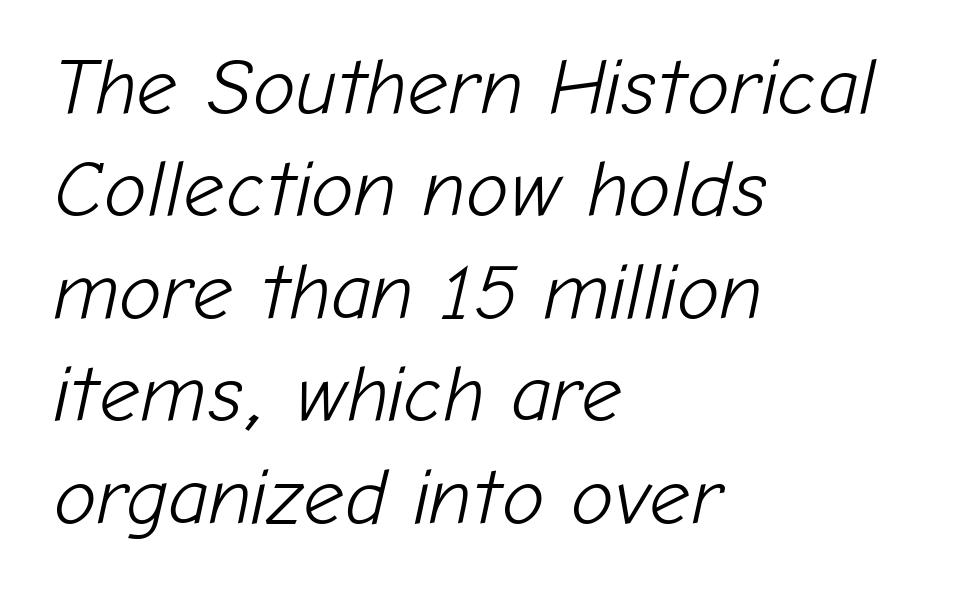
The image shows 80 px light type, italic (leaning right); set left-aligned, normal line spacing (1.28x), normal letter spacing, not underlined; low stroke contrast and a medium x-height.
